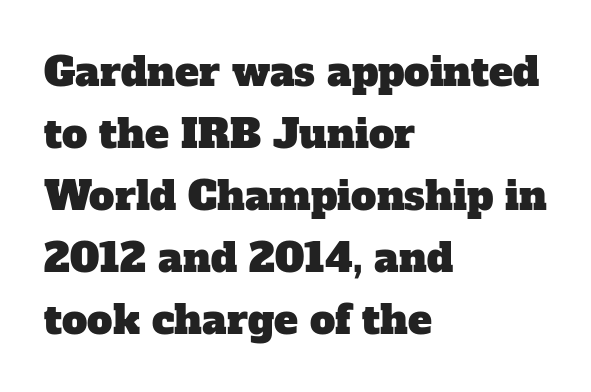
{"serif": "yes", "width": "normal", "stroke_contrast": "low", "x_height": "medium", "monospaced": "no", "underline": "no", "align": "left", "line_spacing": "normal", "line_spacing_ratio": 1.55, "letter_spacing": "normal", "letter_spacing_em": 0.0, "glyph_px": 40}
